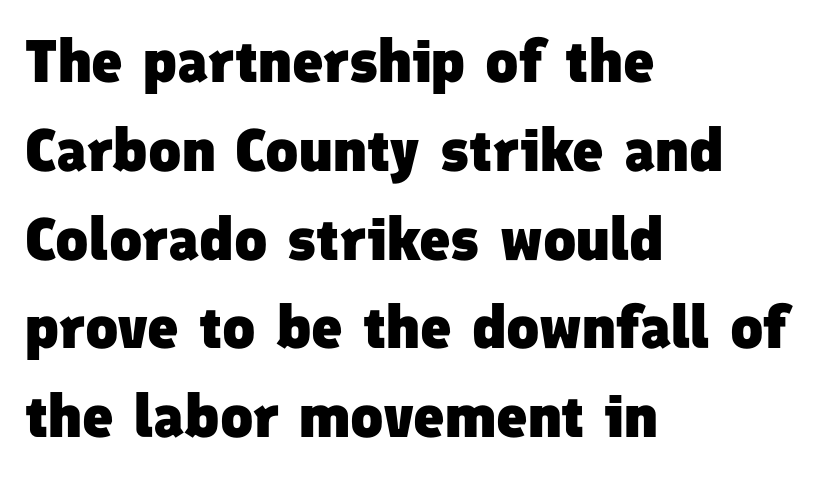
Left-aligned paragraph, ragged on the right. The space beneath each line is pristine and unruled. Serif or sans? Sans — the stroke terminals are bare. Caption: standard tracking, unaltered. Leading: standard.
